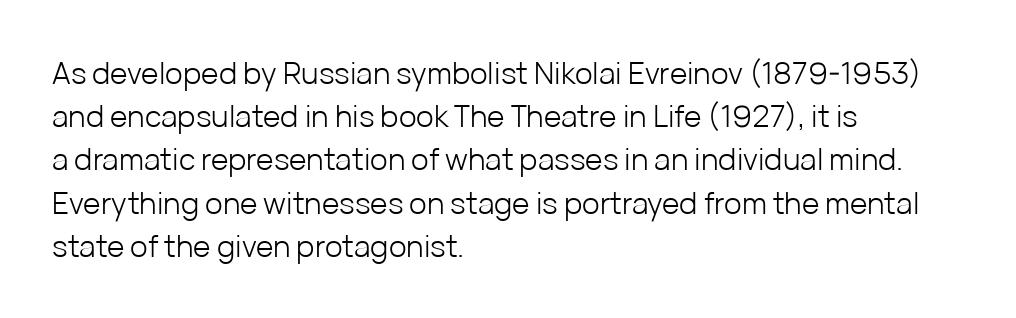
Q: Is the text bold? A: No.
Q: Is the text italic (slanted)? A: No, it is upright.
Q: Is the typeface a serif or a sans-serif typeface? A: Sans-serif.
Q: Is the text underlined? A: No.
Q: How is the paragraph aligned? A: Left-aligned.
Q: Is the spacing between letters normal or unusually wide? A: Normal.
Q: Is the spacing between lines tight, normal or loose? A: Normal.
Q: Width (condensed, normal, or wide)? A: Normal.
Q: Stroke contrast? A: Low.
Q: x-height? A: Medium.
Q: Monospaced? A: No.
